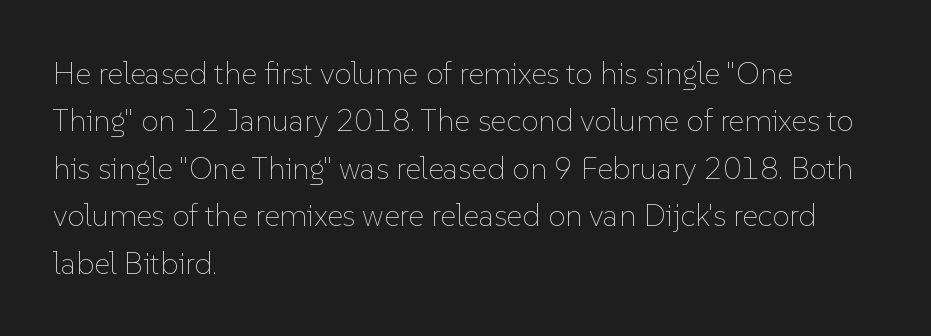
The setting favours the left margin, as ordinary paragraphs usually do. Looks like regular typesetting: each glyph gets only the width it needs. Bold? No — there's no thickening of the strokes. Letters rest on an invisible, unmarked baseline.
